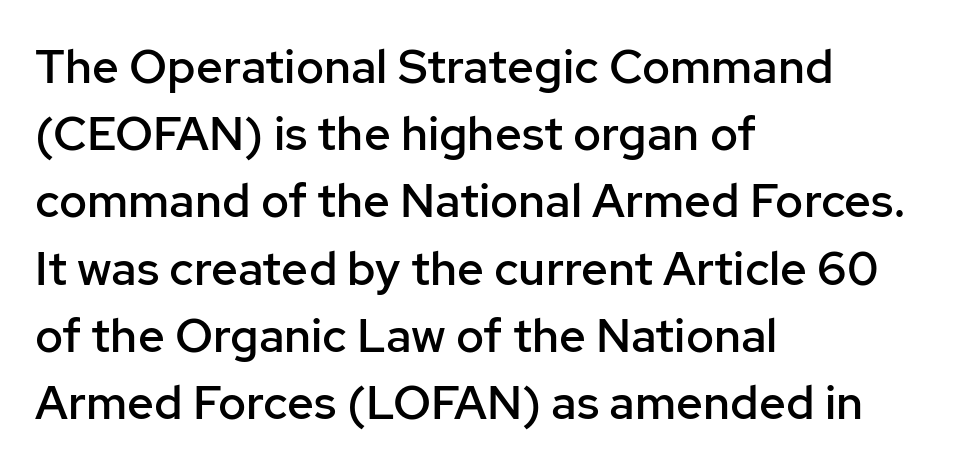
Beneath every word, the page is bare. These lines carry some extra weight — a demibold, not a full bold. In terms of letterspacing, this is plain default setting. What kind of face is this? One without serifs — a sans.
